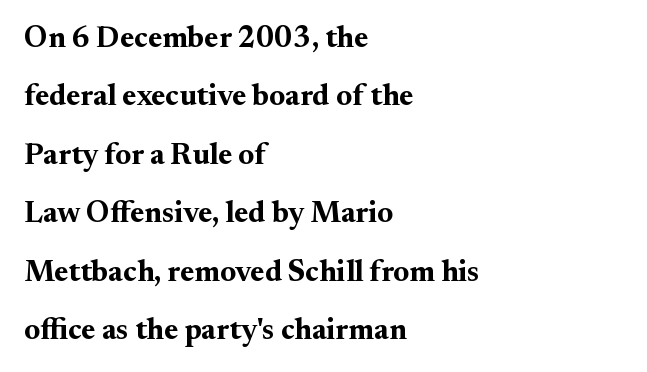
The gap between lines stays unmarked. Letter spacing: default. Bold? Absolutely — the strokes are thick and heavy. The face used here is proportionally spaced, like ordinary book or web type.
